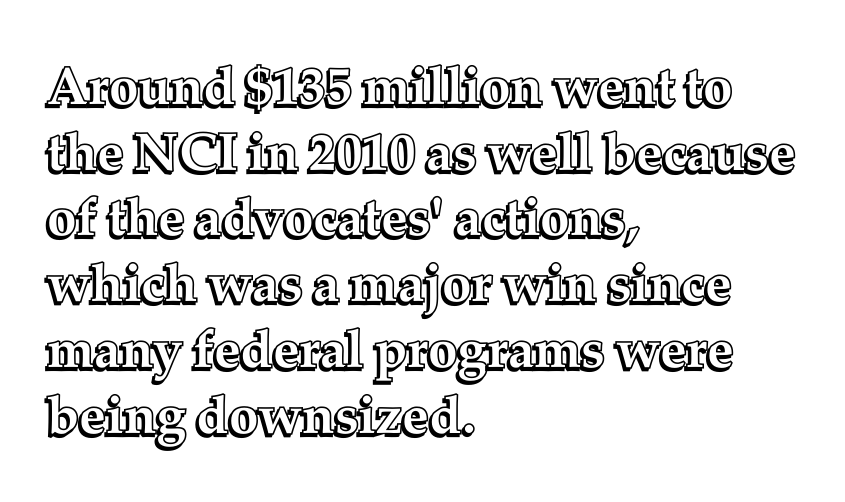
The image shows 53 px text type, upright; set left-aligned, line spacing 1.24x, normal letter spacing, not underlined; a medium x-height.
